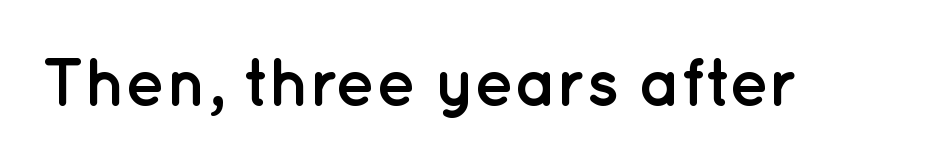
{"serif": "no", "italic": "no", "bold": "yes", "weight": "semibold", "width": "normal", "stroke_contrast": "low", "x_height": "medium", "monospaced": "no", "underline": "no", "letter_spacing": "normal", "letter_spacing_em": 0.0, "glyph_px": 67}
